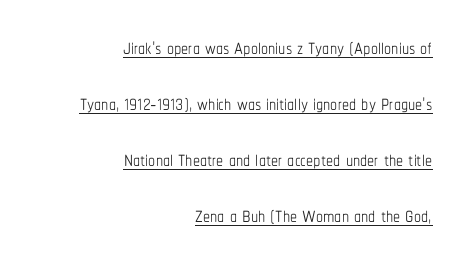
Q: Is the text bold? A: No.
Q: Is the text italic (slanted)? A: No, it is upright.
Q: Is the text underlined? A: Yes.
Q: How is the paragraph aligned? A: Right-aligned.
Q: Is the spacing between letters normal or unusually wide? A: Normal.
Q: Is the spacing between lines tight, normal or loose? A: Loose.
Q: Width (condensed, normal, or wide)? A: Condensed.
Q: Stroke contrast? A: Low.
Q: x-height? A: Medium.
Q: Monospaced? A: No.
